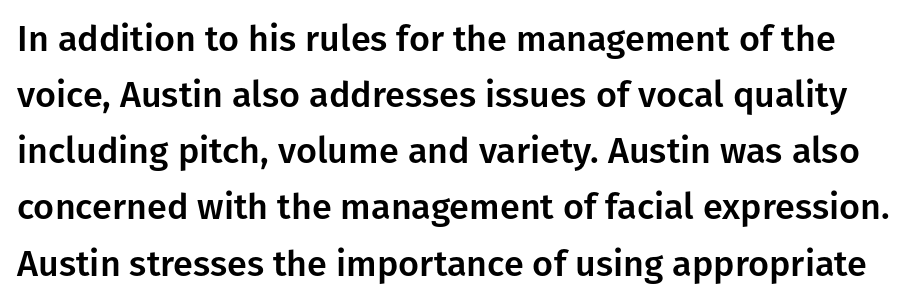
The image shows 36 px sans-serif type, upright; set normal line spacing (1.56x), normal letter spacing, not underlined; low stroke contrast and a medium x-height.
